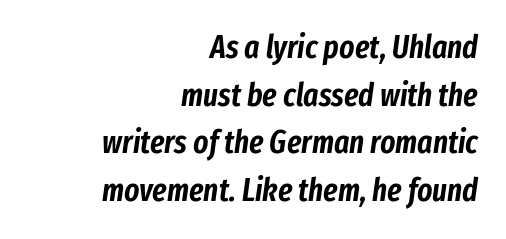
{"italic": "yes", "lean": "right", "slant_degrees": 8, "width": "condensed", "stroke_contrast": "low", "x_height": "medium", "monospaced": "no", "underline": "no", "align": "right", "line_spacing": "normal", "line_spacing_ratio": 1.49, "letter_spacing": "normal", "letter_spacing_em": 0.0, "glyph_px": 32}
